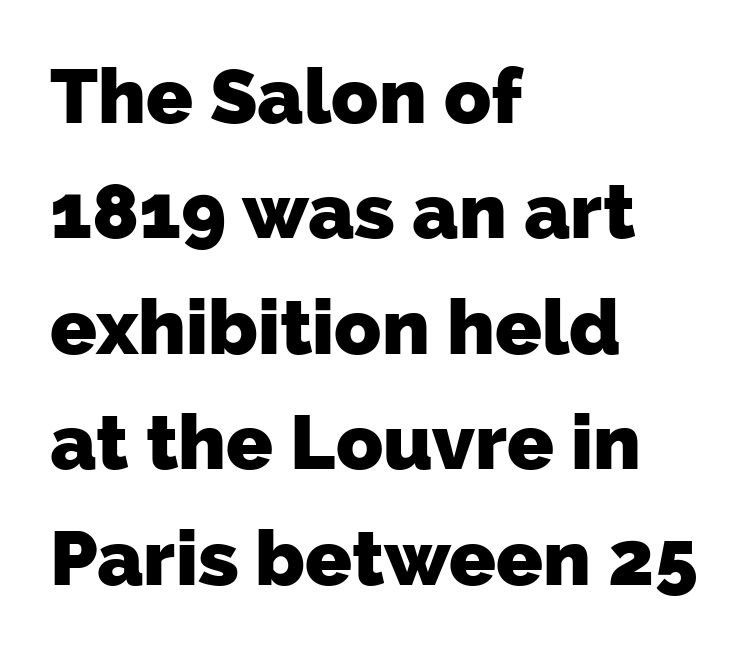
The image shows 77 px heavy sans-serif type; set left-aligned, normal line spacing (1.5x), normal letter spacing, not underlined; low stroke contrast and a medium x-height.
